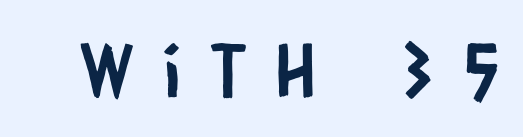
{"serif": "no", "width": "condensed", "stroke_contrast": "low", "x_height": "large", "monospaced": "no", "underline": "no", "letter_spacing": "wide", "letter_spacing_em": 0.4, "glyph_px": 74}
